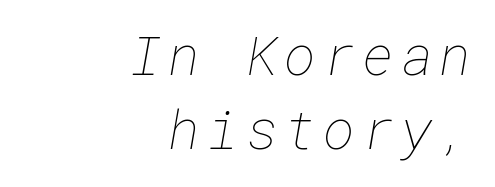
Vertical spacing — default. Bare-footed words on every line. Line endings align vertically; line beginnings do not. Each stroke keeps to a modest, everyday thickness or less.
